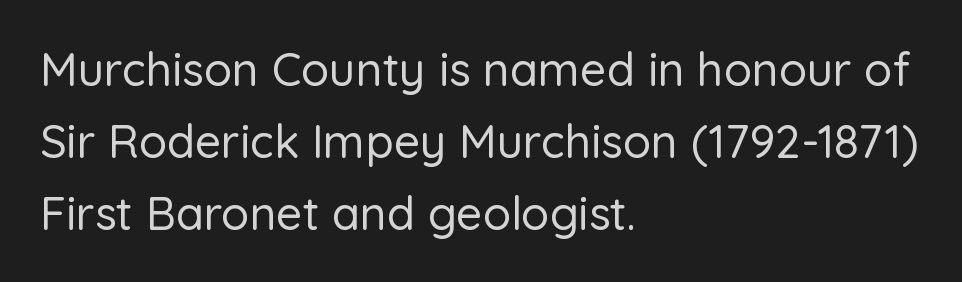
The image shows 46 px sans-serif type, upright; set left-aligned, normal line spacing (1.56x), normal letter spacing, not underlined; low stroke contrast and a medium x-height.
